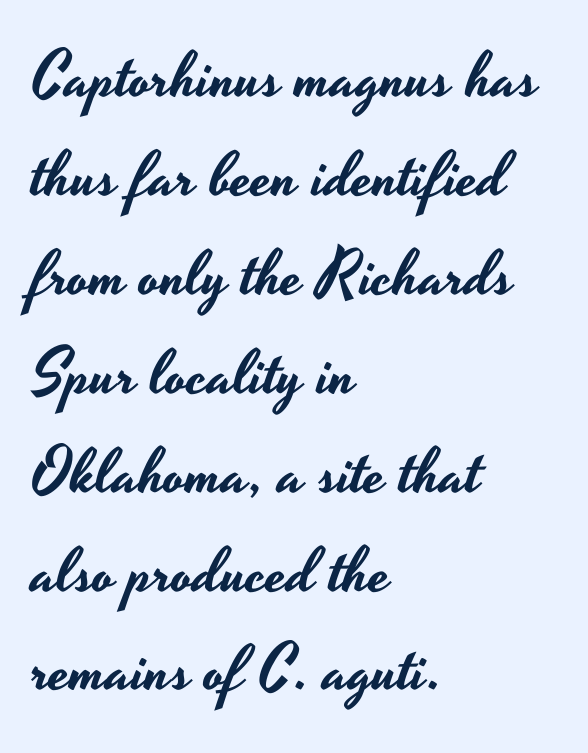
The image shows 63 px wide sans-serif type; set left-aligned, normal line spacing (1.57x), normal letter spacing, not underlined; low stroke contrast and a small x-height.
